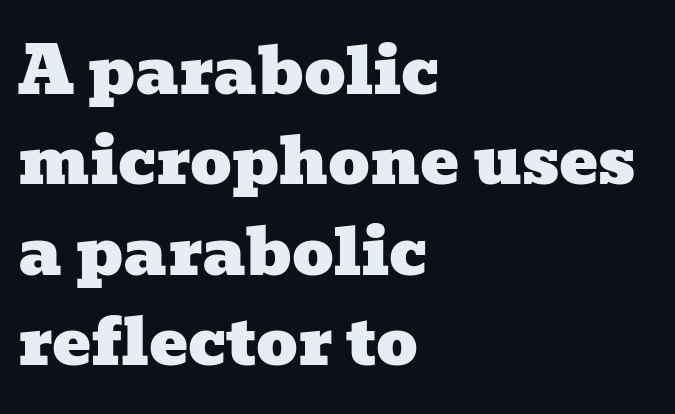
This is serif lettering, the kind often seen in printed books. One-word summary of the alignment: left. Type without underlining. The letters sit at their default tracking, neither squeezed nor spread. You could not count columns in this text — the font is proportionally spaced. The rendering uses a moderate line-height, typical for paragraphs.
